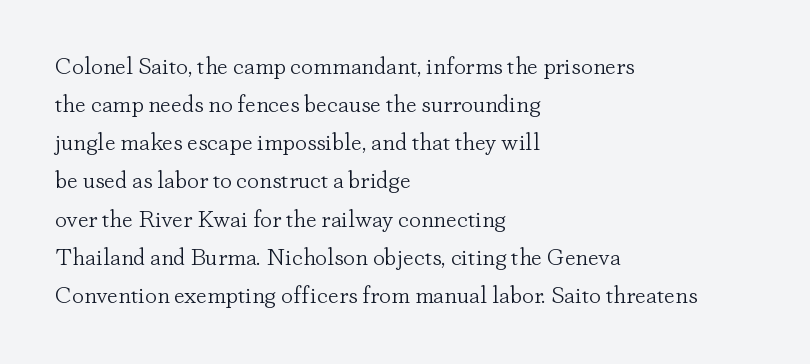
{"italic": "no", "bold": "no", "underline": "no", "align": "left", "line_spacing": "normal", "line_spacing_ratio": 1.59, "letter_spacing": "normal", "letter_spacing_em": 0.0, "glyph_px": 24}
